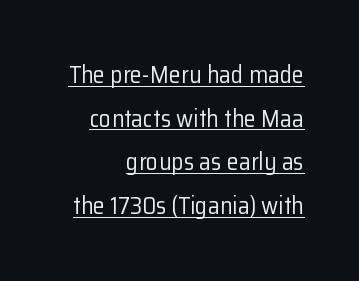
Heaviness? Minimal to ordinary, like unemphasized prose. Does the lettering tilt? It doesn't — this is upright. The rendering uses the underline text-decoration. Spacing between characters is what you'd get straight out of the box. Casual observation: everything's shoved over to the right.
